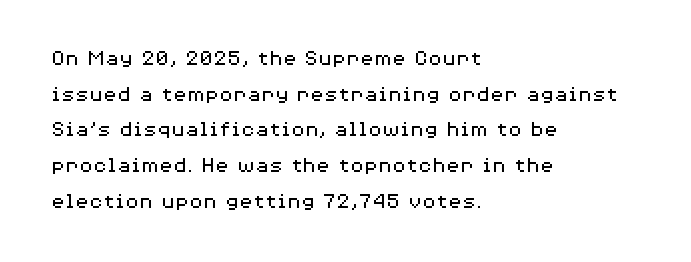
Q: Is the text bold? A: No.
Q: Is the text italic (slanted)? A: No, it is upright.
Q: Is the text underlined? A: No.
Q: How is the paragraph aligned? A: Left-aligned.
Q: Is the spacing between letters normal or unusually wide? A: Normal.
Q: Is the spacing between lines tight, normal or loose? A: Normal.
